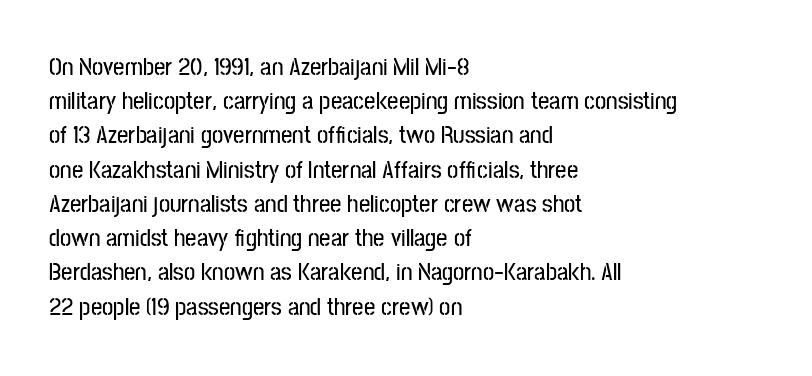
{"italic": "no", "underline": "no", "align": "left", "line_spacing": "normal", "line_spacing_ratio": 1.37, "letter_spacing": "normal", "letter_spacing_em": 0.0, "glyph_px": 25}
